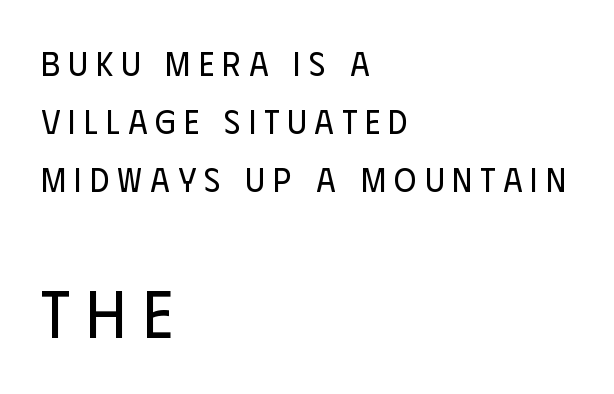
The image shows 67 px regular-weight, condensed sans-serif type, upright; set left-aligned, line spacing 1.71x, unusually wide letter spacing (+0.24 em), not underlined; the second (bottom) block is 1.97x larger; low stroke contrast and a large x-height.
